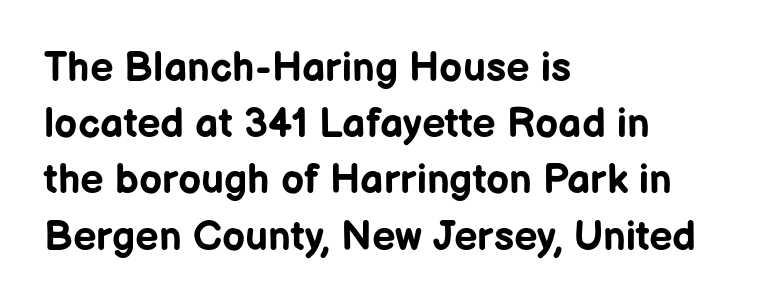
If you measured baseline to baseline, you'd find a middling distance. The line texture is even and compact thanks to regular tracking. Teacher's note: observe the even left margin — that is flush-left alignment. The sample has been set heavy, in full bold. The glyphs are unaccompanied by any horizontal stroke below them.
